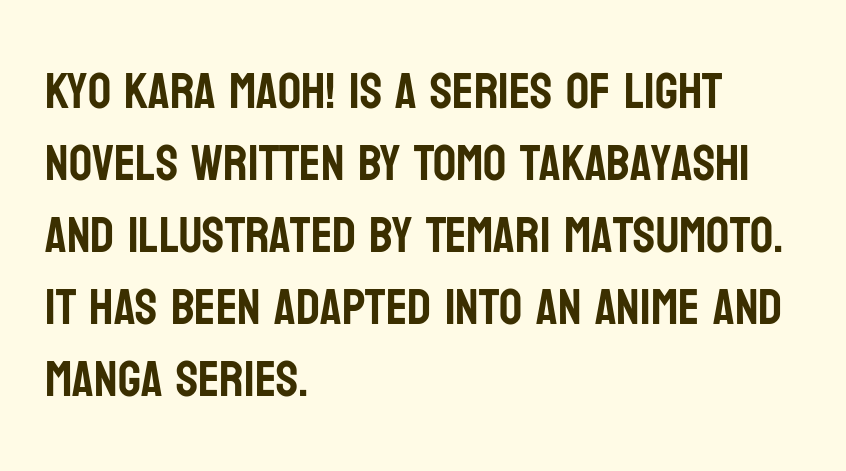
The image shows 51 px condensed sans-serif type, upright; set left-aligned, normal line spacing (1.41x), normal letter spacing, not underlined; low stroke contrast and a large x-height.
